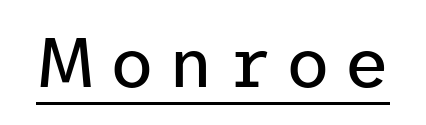
The image shows 70 px regular-weight sans-serif type, upright; set underlined; low stroke contrast and a medium x-height.
